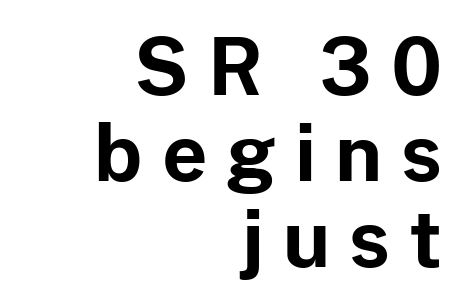
{"serif": "no", "italic": "no", "bold": "yes", "weight": "bold", "width": "normal", "stroke_contrast": "low", "x_height": "medium", "monospaced": "no", "underline": "no", "align": "right", "line_spacing": "tight", "line_spacing_ratio": 1.1, "letter_spacing": "wide", "letter_spacing_em": 0.24, "glyph_px": 78}
